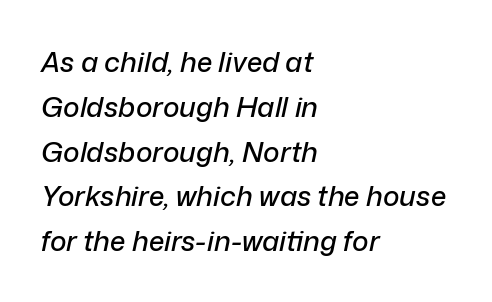
Q: Is the text italic (slanted)? A: Yes, it leans right by about 12 degrees.
Q: Is the text underlined? A: No.
Q: How is the paragraph aligned? A: Left-aligned.
Q: Is the spacing between letters normal or unusually wide? A: Normal.
Q: Is the spacing between lines tight, normal or loose? A: Normal.
Q: Width (condensed, normal, or wide)? A: Normal.
Q: Stroke contrast? A: Low.
Q: x-height? A: Medium.
Q: Monospaced? A: No.
